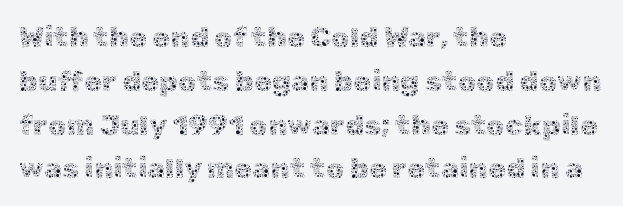
{"italic": "no", "bold": "no", "weight": "thin", "width": "normal", "x_height": "medium", "monospaced": "no", "underline": "no", "align": "left", "line_spacing": "normal", "line_spacing_ratio": 1.51, "letter_spacing": "normal", "letter_spacing_em": 0.0, "glyph_px": 29}
